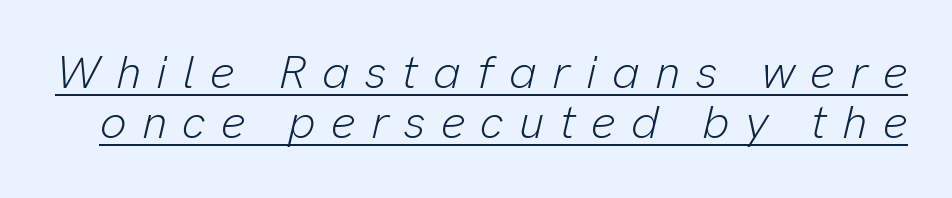
The image shows 47 px light type, italic (leaning right); set tight line spacing (1.06x), unusually wide letter spacing (+0.33 em), underlined; low stroke contrast and a medium x-height.
